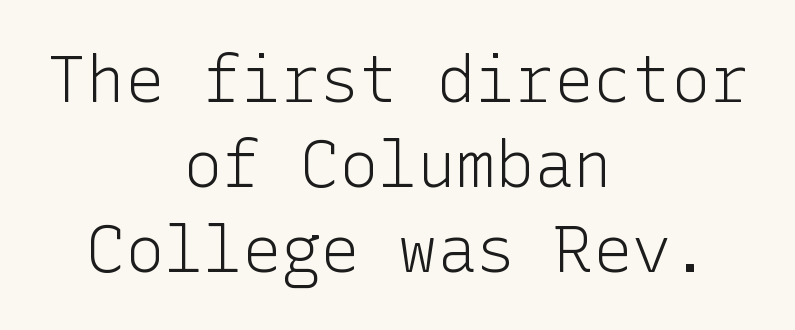
Q: Is the text bold? A: No.
Q: Is the text italic (slanted)? A: No, it is upright.
Q: Is the typeface a serif or a sans-serif typeface? A: Sans-serif.
Q: Is the text underlined? A: No.
Q: How is the paragraph aligned? A: Centered.
Q: Is the spacing between letters normal or unusually wide? A: Normal.
Q: Is the spacing between lines tight, normal or loose? A: Normal.
Q: Width (condensed, normal, or wide)? A: Normal.
Q: Stroke contrast? A: Low.
Q: x-height? A: Medium.
